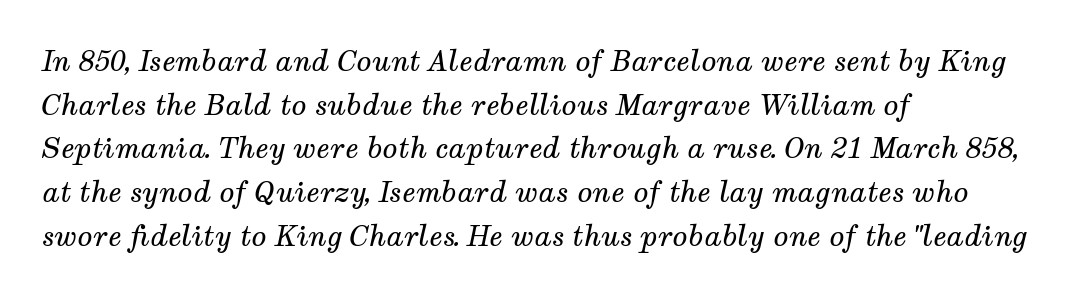
The image shows 28 px regular-weight serif type, italic (leaning right); set left-aligned, normal line spacing (1.56x), normal letter spacing, not underlined; medium stroke contrast and a medium x-height.
